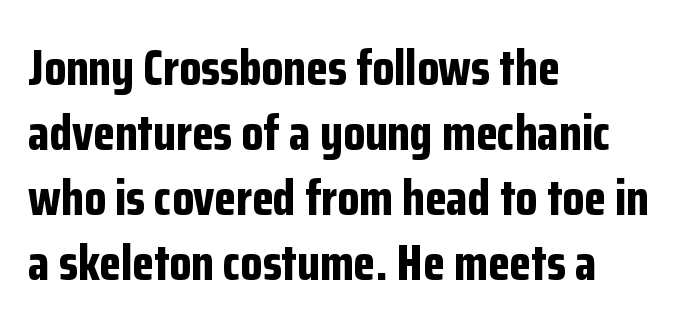
{"serif": "no", "italic": "no", "bold": "yes", "weight": "bold", "width": "condensed", "stroke_contrast": "low", "x_height": "medium", "monospaced": "no", "underline": "no", "align": "left", "line_spacing": "normal", "line_spacing_ratio": 1.3, "letter_spacing": "normal", "letter_spacing_em": 0.0, "glyph_px": 50}
